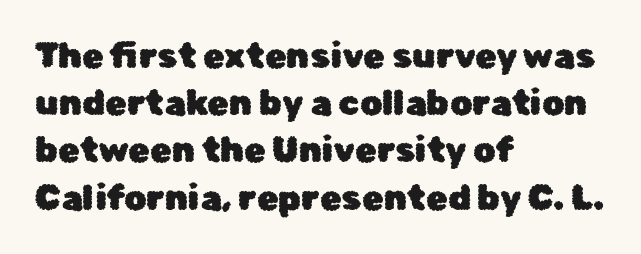
The image shows 35 px sans-serif type, upright; set left-aligned, normal line spacing (1.35x), normal letter spacing, not underlined; low stroke contrast and a medium x-height.
